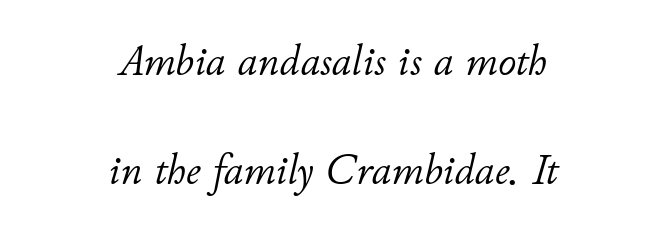
The image shows 44 px light type, italic (leaning right); set centered, loose line spacing (2.47x), normal letter spacing, not underlined; low stroke contrast and a small x-height.
